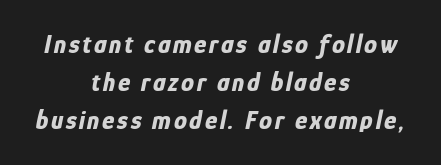
Q: Is the text bold? A: Yes.
Q: Is the text italic (slanted)? A: Yes, it leans right by about 12 degrees.
Q: Is the text underlined? A: No.
Q: How is the paragraph aligned? A: Centered.
Q: Is the spacing between lines tight, normal or loose? A: Normal.
